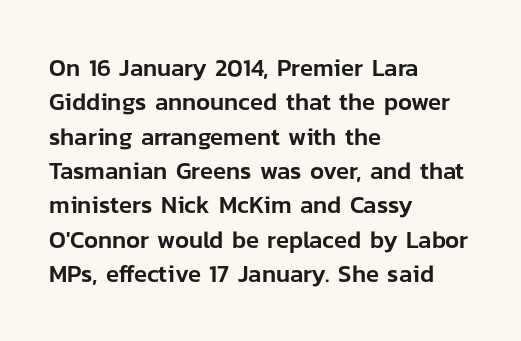
Q: Is the text italic (slanted)? A: No, it is upright.
Q: Is the text underlined? A: No.
Q: How is the paragraph aligned? A: Left-aligned.
Q: Is the spacing between letters normal or unusually wide? A: Normal.
Q: Is the spacing between lines tight, normal or loose? A: Normal.
